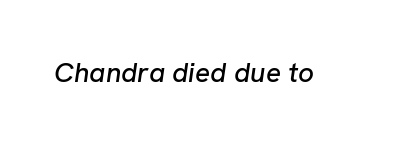
The image shows 28 px text type, italic (leaning right); set normal letter spacing, not underlined; low stroke contrast and a medium x-height.
